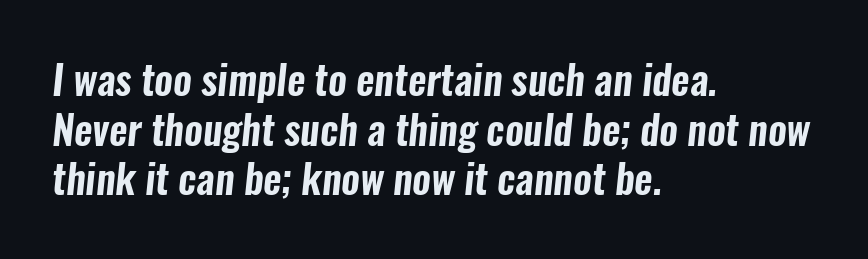
{"serif": "no", "width": "condensed", "stroke_contrast": "low", "x_height": "medium", "monospaced": "no", "underline": "no", "align": "left", "line_spacing_ratio": 1.24, "letter_spacing": "normal", "letter_spacing_em": 0.0, "glyph_px": 40}
